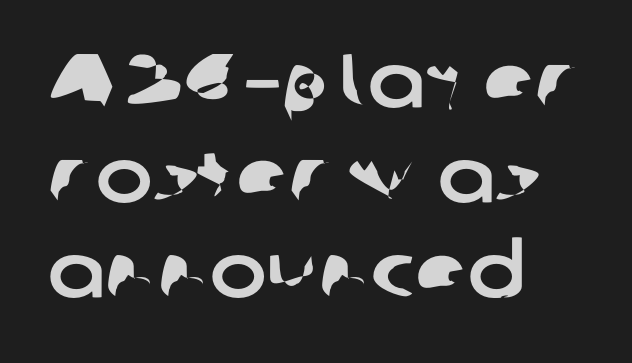
The image shows 76 px sans-serif type; set left-aligned, normal line spacing (1.25x), normal letter spacing, not underlined; low stroke contrast and a medium x-height.
